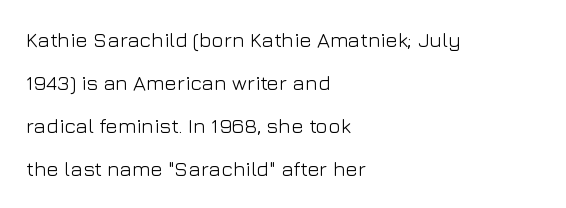
The image shows 21 px text type, upright; set left-aligned, loose line spacing (2.05x), normal letter spacing, not underlined.
